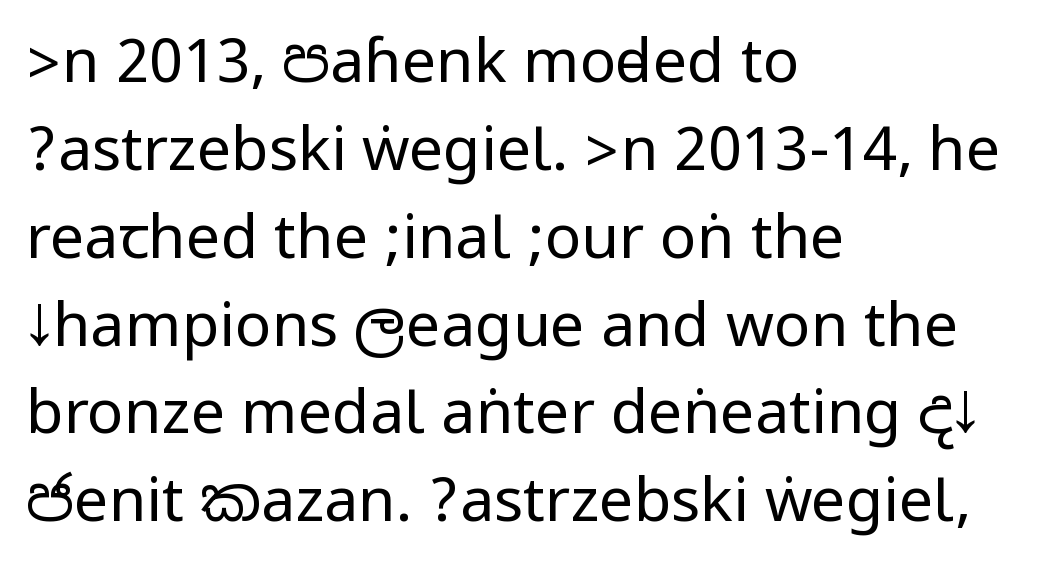
Underline: absent. Regular leading. Examine the stroke ends and you'll find no serifs. Left-aligned paragraph, ragged on the right. Think standard paragraph weight, or any step lighter than that. Nope, not italic — everything's standing straight.
